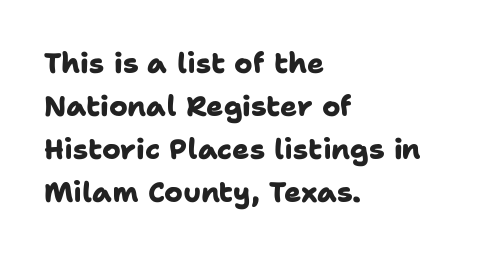
{"serif": "no", "bold": "yes", "weight": "heavy", "width": "normal", "stroke_contrast": "low", "x_height": "medium", "monospaced": "no", "underline": "no", "align": "left", "line_spacing": "normal", "line_spacing_ratio": 1.53, "letter_spacing": "normal", "letter_spacing_em": 0.0, "glyph_px": 28}
